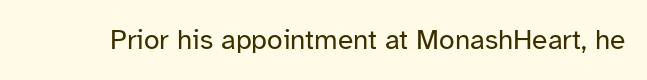
Q: Is the text bold? A: No.
Q: Is the text italic (slanted)? A: No, it is upright.
Q: Is the typeface a serif or a sans-serif typeface? A: Sans-serif.
Q: Is the text underlined? A: No.
Q: Is the spacing between letters normal or unusually wide? A: Normal.
Q: Width (condensed, normal, or wide)? A: Normal.
Q: Stroke contrast? A: Low.
Q: x-height? A: Medium.
Q: Monospaced? A: No.
